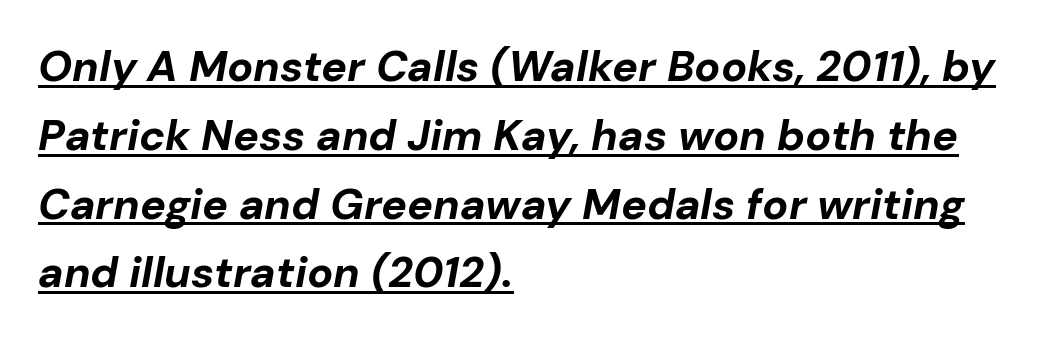
This sample uses plain, unmodified letter spacing. Is there much room between lines? A standard amount, neither cramped nor airy. The specimen reads as italic at a glance. These characters rest on top of a visible drawn line. Proportional: the letters do not fall into vertical columns.
